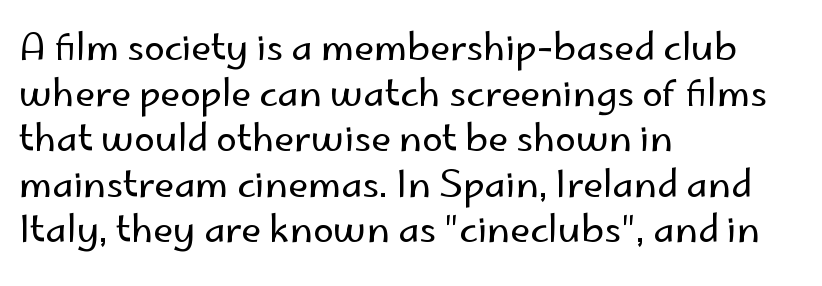
Q: Is the text bold? A: No.
Q: Is the text italic (slanted)? A: No, it is upright.
Q: Is the typeface a serif or a sans-serif typeface? A: Sans-serif.
Q: Is the text underlined? A: No.
Q: How is the paragraph aligned? A: Left-aligned.
Q: Is the spacing between letters normal or unusually wide? A: Normal.
Q: Width (condensed, normal, or wide)? A: Normal.
Q: Stroke contrast? A: Low.
Q: x-height? A: Small.
Q: Monospaced? A: No.
